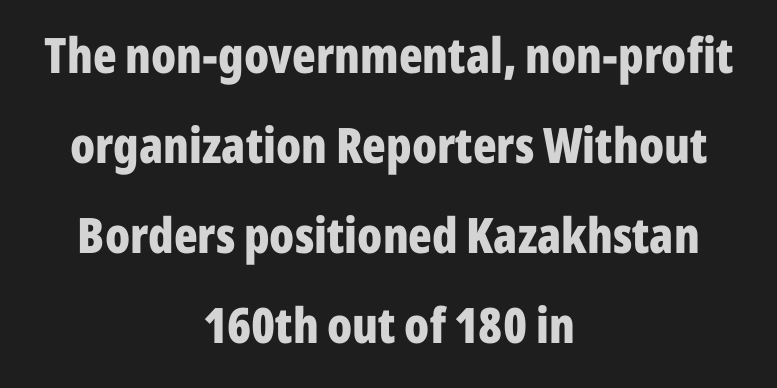
Q: Is the text bold? A: Yes.
Q: Is the text italic (slanted)? A: No, it is upright.
Q: Is the typeface a serif or a sans-serif typeface? A: Sans-serif.
Q: Is the text underlined? A: No.
Q: How is the paragraph aligned? A: Centered.
Q: Is the spacing between letters normal or unusually wide? A: Normal.
Q: Width (condensed, normal, or wide)? A: Condensed.
Q: Stroke contrast? A: Low.
Q: x-height? A: Medium.
Q: Monospaced? A: No.
